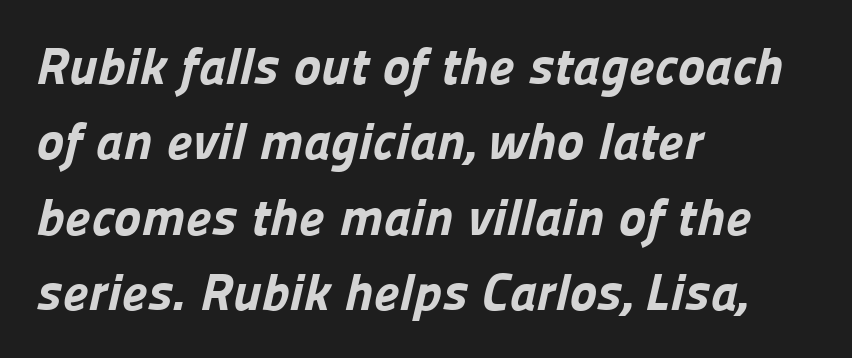
The sample has been set heavy, in full bold. Spacing verdict: proportional, widths tailored to each character. Bare-footed words on every line. Standard letterfit; no display-style spreading of the glyphs. Observe the absence of serifs on each vertical stroke in this sample. Reading down the column, the eye jumps a familiar distance to each next line.
